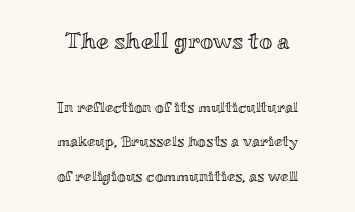
{"italic": "no", "underline": "no", "align": "center", "line_spacing": "loose", "line_spacing_ratio": 2.31, "letter_spacing": "normal", "letter_spacing_em": 0.0, "larger_block": "first", "size_ratio": 1.53, "glyph_px": 23}
